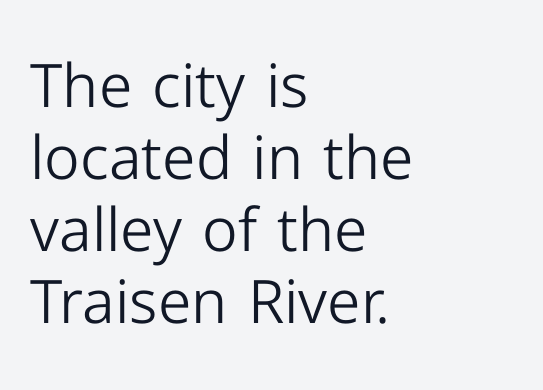
{"serif": "no", "italic": "no", "bold": "no", "weight": "light", "width": "normal", "stroke_contrast": "low", "x_height": "medium", "monospaced": "no", "underline": "no", "align": "left", "line_spacing_ratio": 1.2, "letter_spacing": "normal", "letter_spacing_em": 0.0, "glyph_px": 60}
